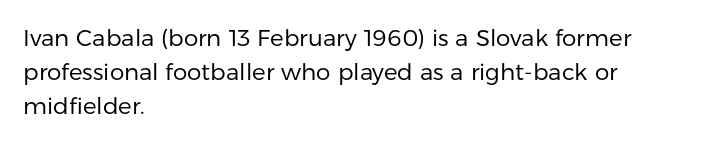
{"italic": "no", "bold": "no", "underline": "no", "align": "left", "line_spacing": "normal", "line_spacing_ratio": 1.48, "letter_spacing": "normal", "letter_spacing_em": 0.0, "glyph_px": 23}
